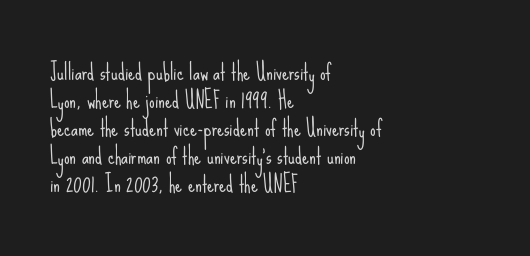
{"italic": "no", "bold": "no", "underline": "no", "align": "left", "line_spacing": "normal", "line_spacing_ratio": 1.27, "letter_spacing": "normal", "letter_spacing_em": 0.0, "glyph_px": 22}
